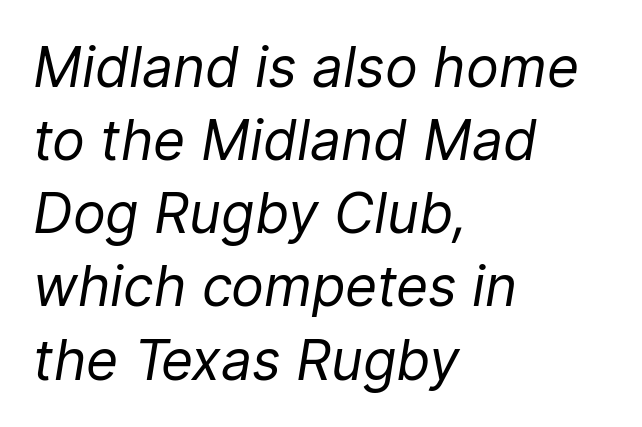
The image shows 55 px regular-weight type, italic (leaning right); set left-aligned, normal line spacing (1.33x), normal letter spacing, not underlined; low stroke contrast and a medium x-height.
